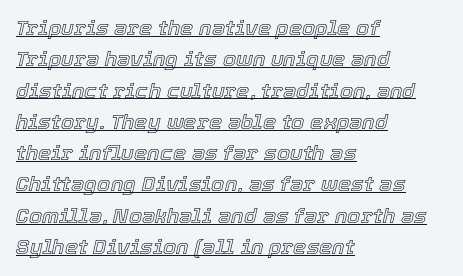
The image shows 21 px text type, italic (leaning right); set left-aligned, normal line spacing (1.49x), normal letter spacing, underlined.
